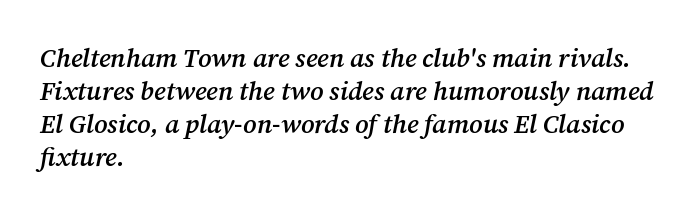
Q: Is the text bold? A: Semi-bold.
Q: Is the text italic (slanted)? A: Yes, it leans right by about 12 degrees.
Q: Is the text underlined? A: No.
Q: How is the paragraph aligned? A: Left-aligned.
Q: Is the spacing between letters normal or unusually wide? A: Normal.
Q: Is the spacing between lines tight, normal or loose? A: Normal.
